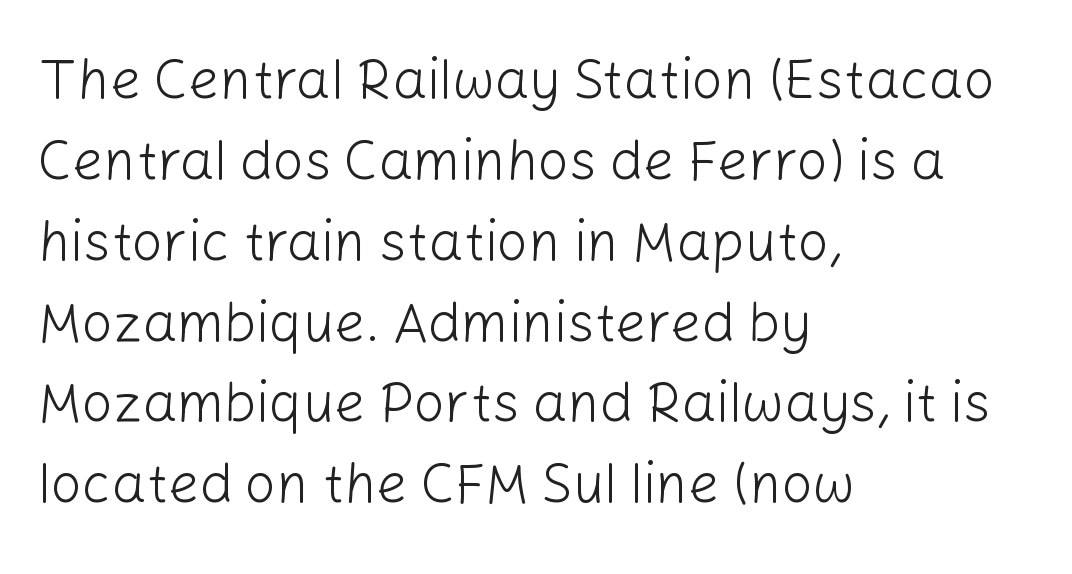
{"serif": "no", "italic": "no", "bold": "no", "weight": "light", "width": "normal", "stroke_contrast": "low", "x_height": "medium", "monospaced": "no", "underline": "no", "align": "left", "line_spacing": "normal", "line_spacing_ratio": 1.47, "letter_spacing": "normal", "letter_spacing_em": 0.0, "glyph_px": 55}
